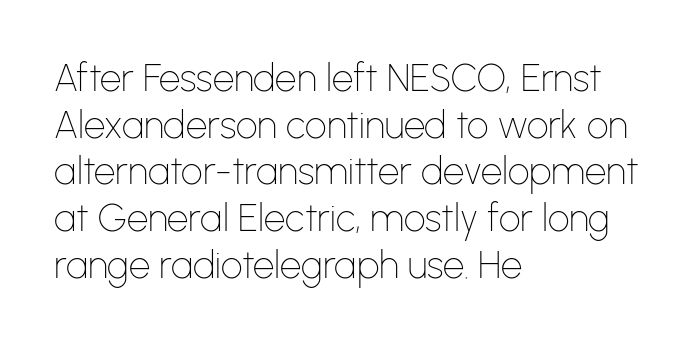
Observe the ordinary spacing: letters are neighbours, not strangers. Posture: upright roman. A classic flush-left, rag-right setting is used for this passage. Each letter's strokes conclude bluntly, with no projecting serifs.
